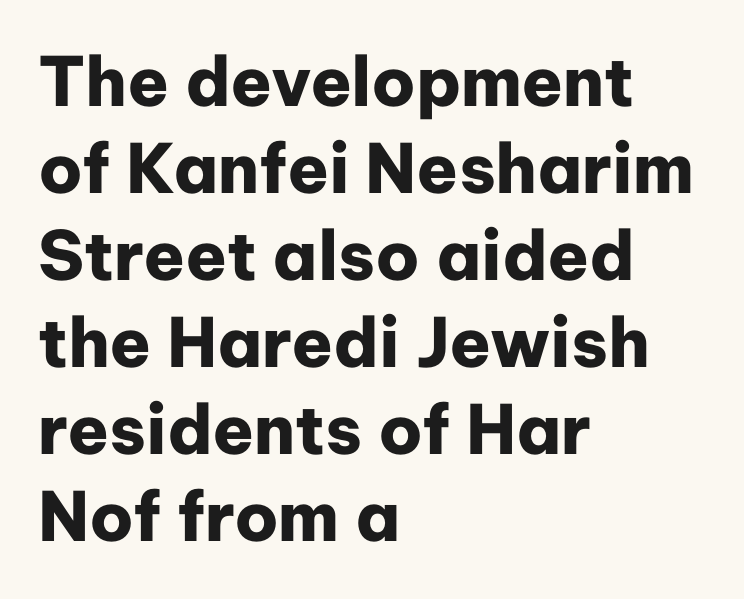
The tracking reads as untouched default to a designer's eye. The lettering stays uniformly vertical, giving the passage a roman look. One glance says typical: line gaps are just what's usual. The font family rendered here belongs to the sans-serif group.
